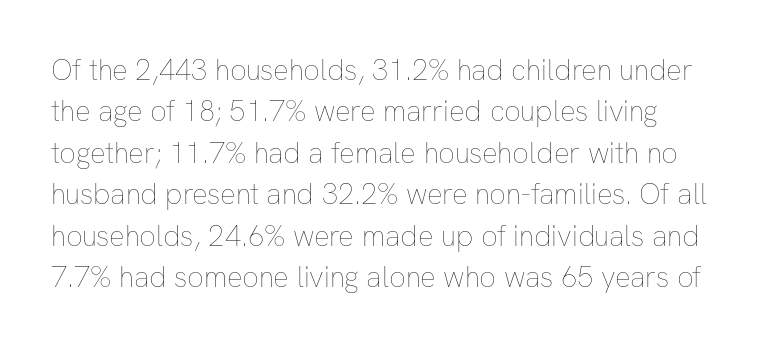
The image shows 29 px thin type, upright; set left-aligned, normal line spacing (1.43x), normal letter spacing, not underlined; low stroke contrast and a medium x-height.
